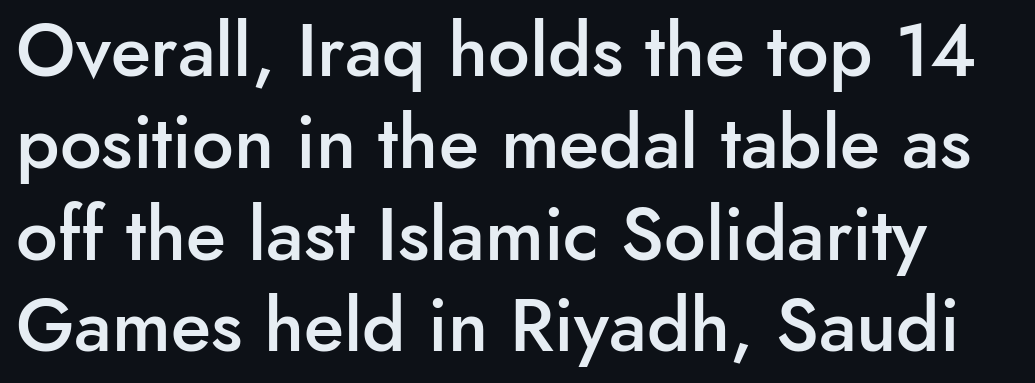
The image shows 74 px semibold sans-serif type, upright; set line spacing 1.24x, normal letter spacing, not underlined; low stroke contrast and a small x-height.
